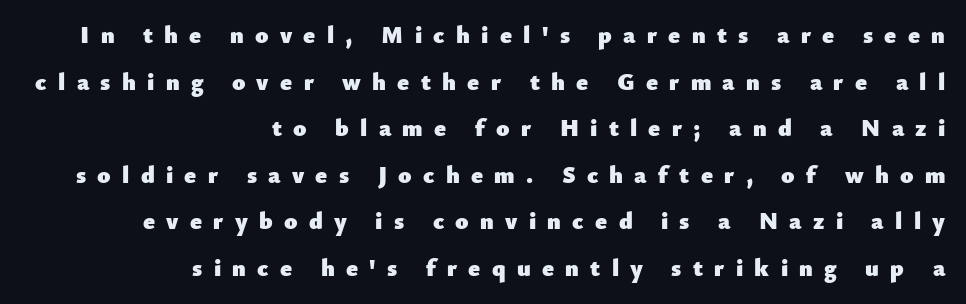
The font is running at its bold setting. Successive baselines arrive slowly, with a big drop between each. Casual observation: everything's shoved over to the right. Tracking value appears strongly positive — letters spread wide.
